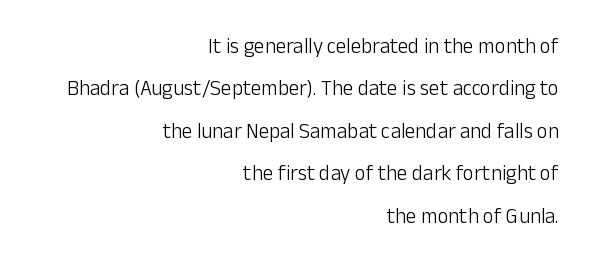
The image shows 21 px text type, upright; set right-aligned, loose line spacing (2.02x), normal letter spacing, not underlined.
